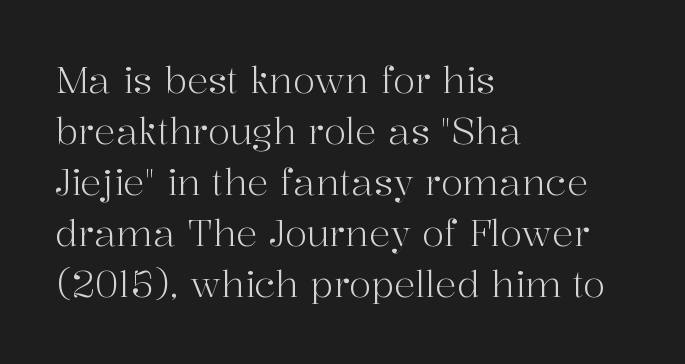
Q: Is the text bold? A: No.
Q: Is the text italic (slanted)? A: No, it is upright.
Q: Is the typeface a serif or a sans-serif typeface? A: Serif.
Q: Is the text underlined? A: No.
Q: How is the paragraph aligned? A: Left-aligned.
Q: Is the spacing between letters normal or unusually wide? A: Normal.
Q: Is the spacing between lines tight, normal or loose? A: Normal.
Q: Width (condensed, normal, or wide)? A: Normal.
Q: Stroke contrast? A: High.
Q: x-height? A: Medium.
Q: Monospaced? A: No.
